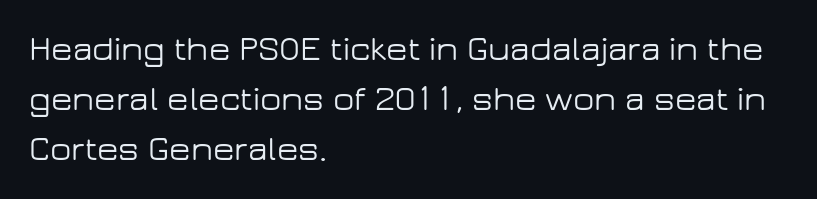
Q: Is the text italic (slanted)? A: No, it is upright.
Q: Is the typeface a serif or a sans-serif typeface? A: Sans-serif.
Q: Is the text underlined? A: No.
Q: How is the paragraph aligned? A: Left-aligned.
Q: Is the spacing between letters normal or unusually wide? A: Normal.
Q: Is the spacing between lines tight, normal or loose? A: Normal.
Q: Width (condensed, normal, or wide)? A: Wide.
Q: Stroke contrast? A: Low.
Q: x-height? A: Medium.
Q: Monospaced? A: No.
